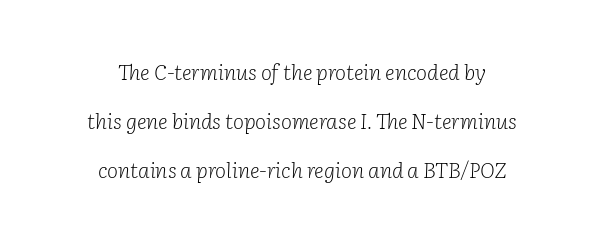
Q: Is the text bold? A: No.
Q: Is the text italic (slanted)? A: Yes, it leans right by about 2 degrees.
Q: Is the text underlined? A: No.
Q: How is the paragraph aligned? A: Centered.
Q: Is the spacing between letters normal or unusually wide? A: Normal.
Q: Is the spacing between lines tight, normal or loose? A: Loose.
